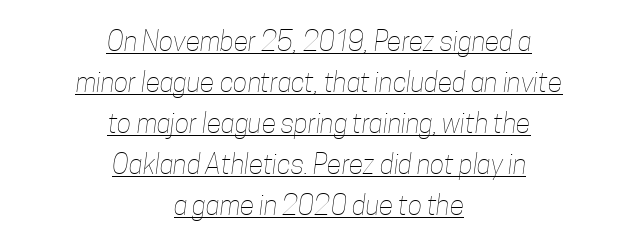
{"bold": "no", "underline": "yes", "align": "center", "line_spacing": "normal", "line_spacing_ratio": 1.52, "letter_spacing": "normal", "letter_spacing_em": 0.0, "glyph_px": 27}
